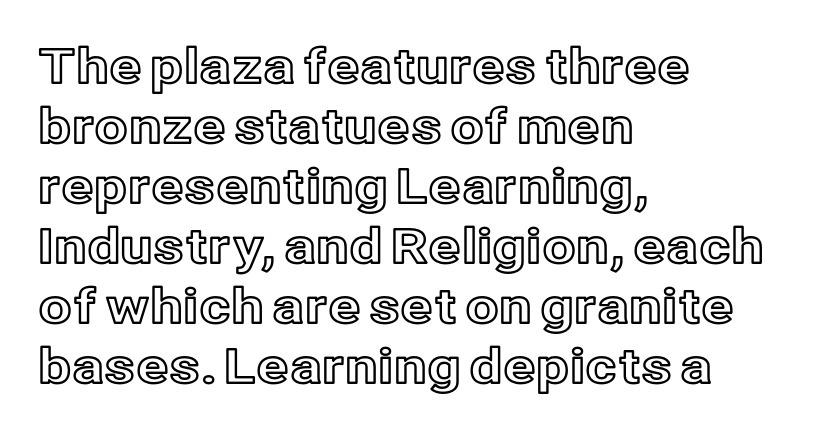
Q: Is the text italic (slanted)? A: No, it is upright.
Q: Is the text underlined? A: No.
Q: How is the paragraph aligned? A: Left-aligned.
Q: Is the spacing between letters normal or unusually wide? A: Normal.
Q: Is the spacing between lines tight, normal or loose? A: Normal.
Q: Width (condensed, normal, or wide)? A: Normal.
Q: x-height? A: Medium.
Q: Monospaced? A: No.
